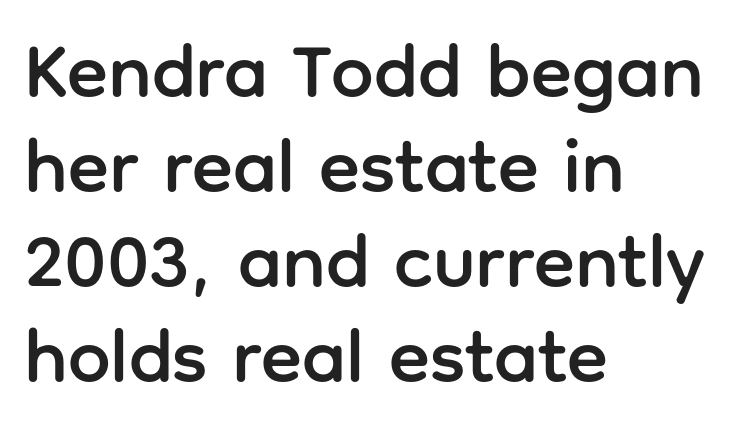
Q: Is the text italic (slanted)? A: No, it is upright.
Q: Is the typeface a serif or a sans-serif typeface? A: Sans-serif.
Q: Is the text underlined? A: No.
Q: How is the paragraph aligned? A: Left-aligned.
Q: Is the spacing between letters normal or unusually wide? A: Normal.
Q: Is the spacing between lines tight, normal or loose? A: Normal.
Q: Width (condensed, normal, or wide)? A: Normal.
Q: Stroke contrast? A: Low.
Q: x-height? A: Medium.
Q: Monospaced? A: No.
